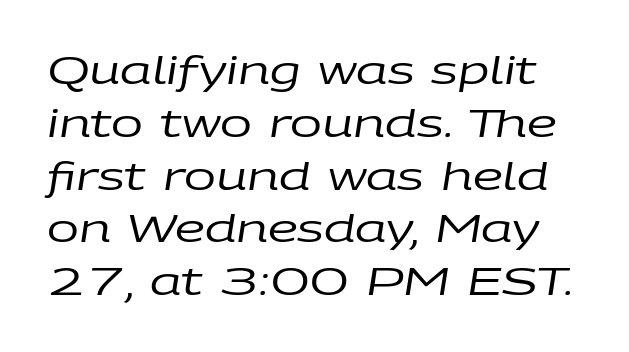
Q: Is the text bold? A: No.
Q: Is the text italic (slanted)? A: Yes, it leans right by about 9 degrees.
Q: Is the text underlined? A: No.
Q: Is the spacing between letters normal or unusually wide? A: Normal.
Q: Is the spacing between lines tight, normal or loose? A: Normal.
Q: Width (condensed, normal, or wide)? A: Wide.
Q: Stroke contrast? A: Low.
Q: x-height? A: Large.
Q: Monospaced? A: No.
